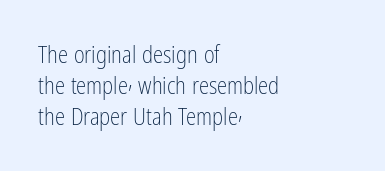
Posture: upright roman. The ragged edge is on the right, which tells us the setting is flush left. Reading down the column, the eye jumps a familiar distance to each next line. The specimen omits any rule beneath the text block's lines. The face looks like a standard text weight, possibly lighter.
